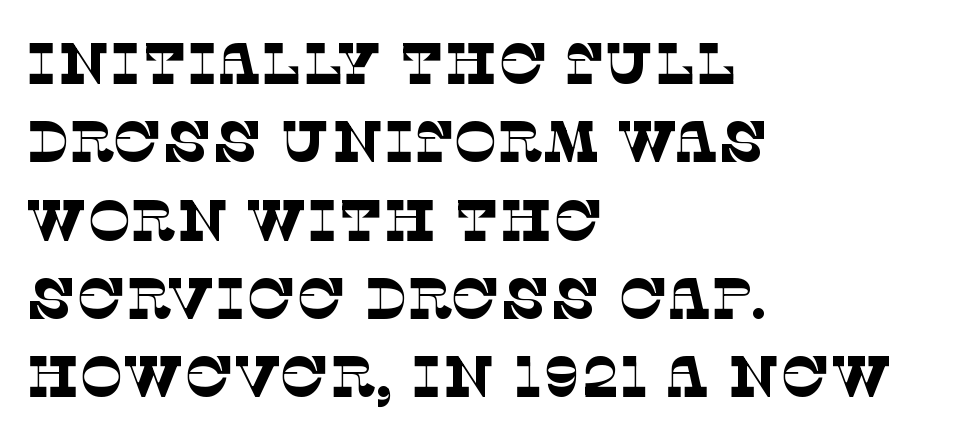
Q: Is the text bold? A: No.
Q: Is the typeface a serif or a sans-serif typeface? A: Serif.
Q: Is the text underlined? A: No.
Q: How is the paragraph aligned? A: Left-aligned.
Q: Is the spacing between letters normal or unusually wide? A: Normal.
Q: Is the spacing between lines tight, normal or loose? A: Normal.
Q: Width (condensed, normal, or wide)? A: Normal.
Q: Stroke contrast? A: Low.
Q: x-height? A: Large.
Q: Monospaced? A: No.
